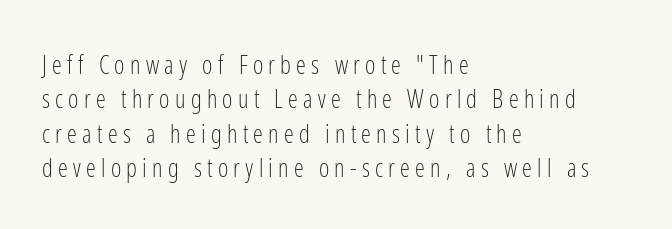
{"italic": "no", "bold": "no", "underline": "no", "align": "left", "line_spacing": "normal", "line_spacing_ratio": 1.38, "letter_spacing": "wide", "letter_spacing_em": 0.21, "glyph_px": 25}
